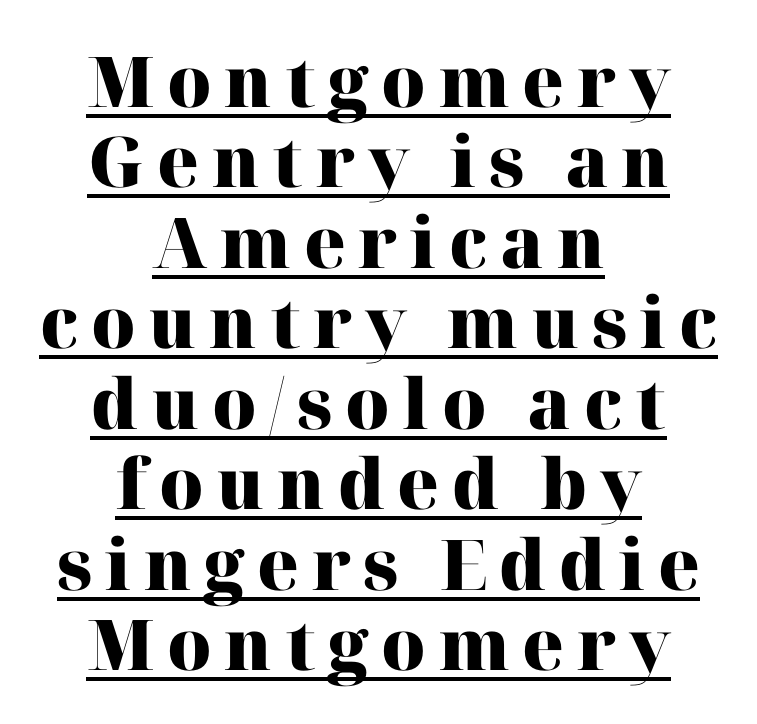
Which margin do the lines hug? Neither — every line sits in the middle. Every stem runs plumb, perpendicular to the baseline. Typesetter's note: full bold, strokes at maximum text heaviness. Observe the serifs anchoring each vertical stroke in this sample.
